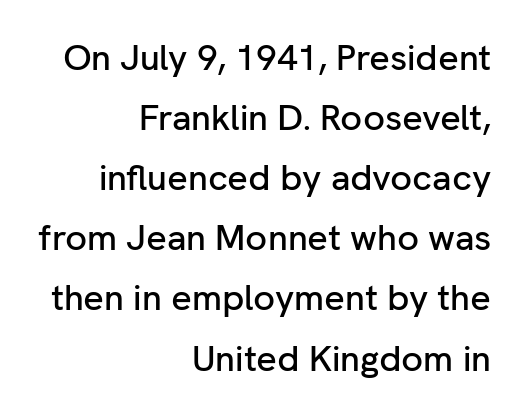
{"serif": "no", "italic": "no", "width": "normal", "stroke_contrast": "low", "x_height": "medium", "monospaced": "no", "underline": "no", "align": "right", "line_spacing": "normal", "line_spacing_ratio": 1.67, "letter_spacing": "normal", "letter_spacing_em": 0.0, "glyph_px": 36}
